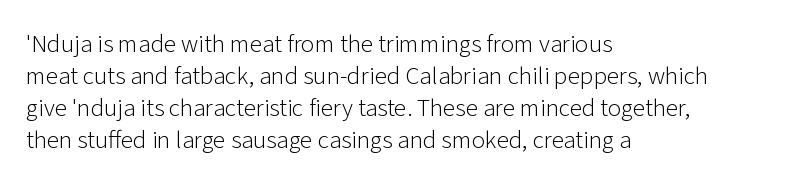
Glance below the letters and you will spot only blank space. The weight tops out at a normal text grade. Teacher's note: observe the even left margin — that is flush-left alignment. Interline gaps are of average width in this sample. In terms of posture, this sample is upright.
